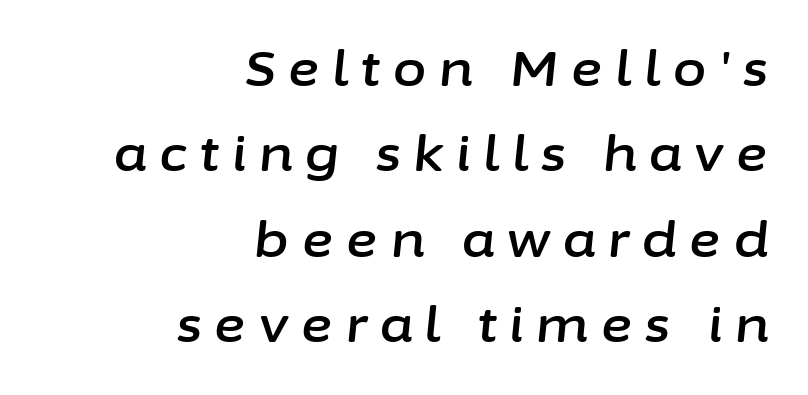
{"italic": "yes", "lean": "right", "slant_degrees": 6, "width": "normal", "stroke_contrast": "low", "x_height": "medium", "monospaced": "no", "underline": "no", "align": "right", "line_spacing_ratio": 1.78, "letter_spacing": "wide", "letter_spacing_em": 0.27, "glyph_px": 48}
